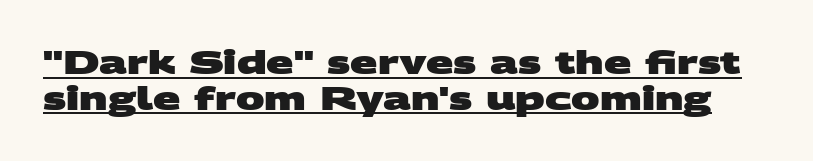
In terms of leading, this rendering errs on the cramped side. Note the varied advance widths — an 'i' is clearly narrower than an 'm'. Is the letter spacing exaggerated? No — it looks like the ordinary default. Somebody hit Ctrl+U on this one — the words are underlined.
